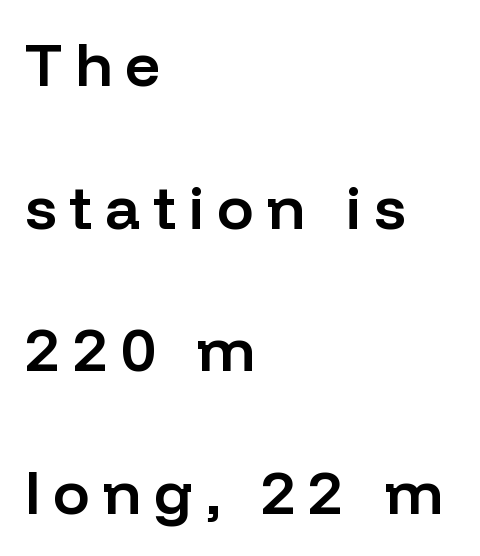
The image shows 61 px semibold sans-serif type, upright; set left-aligned, loose line spacing (2.34x), unusually wide letter spacing (+0.21 em), not underlined; low stroke contrast and a medium x-height.
